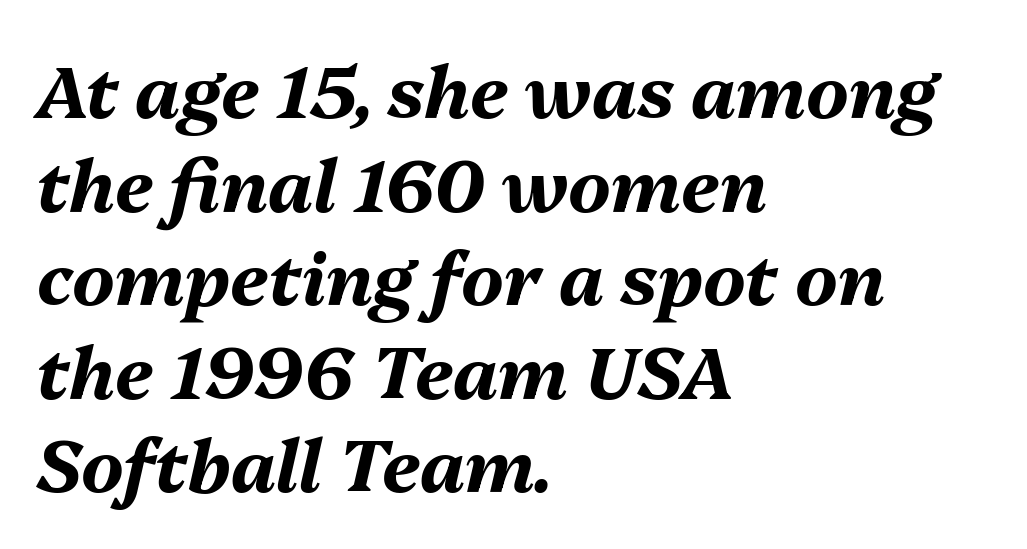
Q: Is the text bold? A: Yes.
Q: Is the text italic (slanted)? A: Yes, it leans right by about 13 degrees.
Q: Is the text underlined? A: No.
Q: How is the paragraph aligned? A: Left-aligned.
Q: Is the spacing between letters normal or unusually wide? A: Normal.
Q: Is the spacing between lines tight, normal or loose? A: Normal.
Q: Width (condensed, normal, or wide)? A: Normal.
Q: Stroke contrast? A: Medium.
Q: x-height? A: Medium.
Q: Monospaced? A: No.
